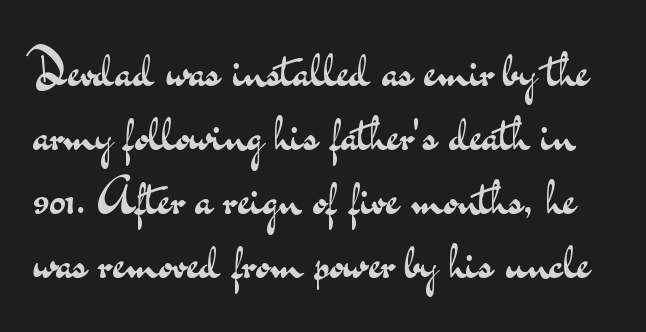
Q: Is the text bold? A: No.
Q: Is the text italic (slanted)? A: Yes.
Q: Is the typeface a serif or a sans-serif typeface? A: Sans-serif.
Q: Is the text underlined? A: No.
Q: Is the spacing between letters normal or unusually wide? A: Normal.
Q: Is the spacing between lines tight, normal or loose? A: Normal.
Q: Width (condensed, normal, or wide)? A: Wide.
Q: Stroke contrast? A: Medium.
Q: x-height? A: Small.
Q: Monospaced? A: No.
